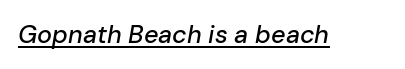
Q: Is the text italic (slanted)? A: Yes, it leans right by about 10 degrees.
Q: Is the text underlined? A: Yes.
Q: Is the spacing between letters normal or unusually wide? A: Normal.
